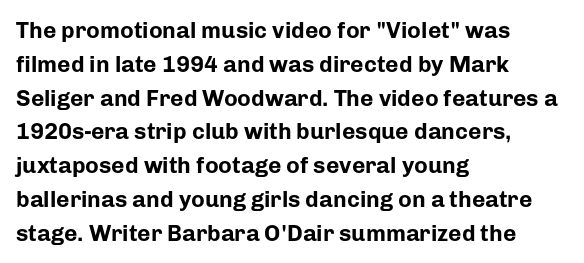
Bold? Absolutely — the strokes are thick and heavy. The setting favours the left margin, as ordinary paragraphs usually do. The font's upright variant was chosen for this text. A bare baseline throughout the passage. Vertical spacing — default.
